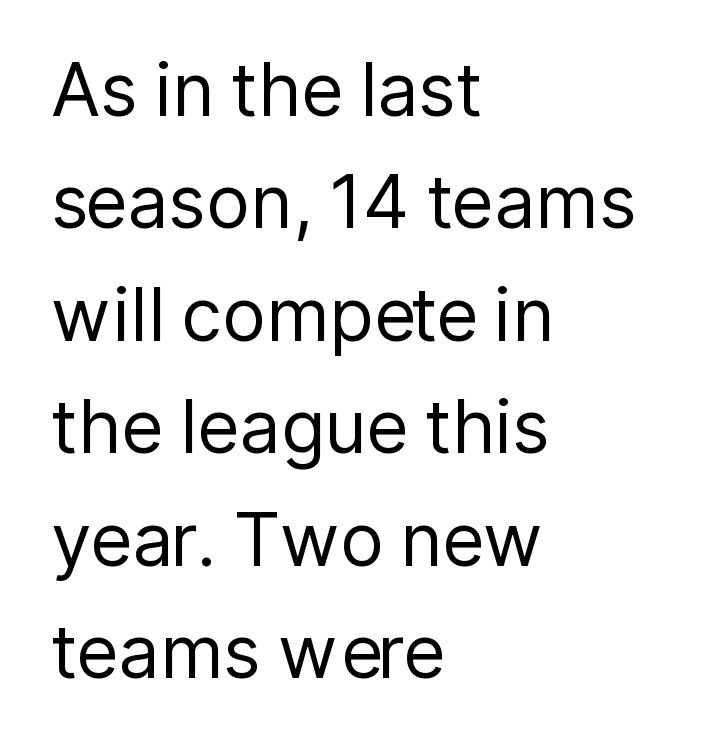
Q: Is the text bold? A: No.
Q: Is the text italic (slanted)? A: No, it is upright.
Q: Is the typeface a serif or a sans-serif typeface? A: Sans-serif.
Q: Is the text underlined? A: No.
Q: How is the paragraph aligned? A: Left-aligned.
Q: Is the spacing between letters normal or unusually wide? A: Normal.
Q: Is the spacing between lines tight, normal or loose? A: Normal.
Q: Width (condensed, normal, or wide)? A: Normal.
Q: Stroke contrast? A: Low.
Q: x-height? A: Medium.
Q: Monospaced? A: No.
